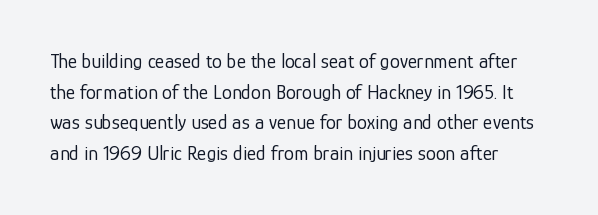
Normally led — the rows are evenly, conventionally spaced. Nothing unusual about the tracking: characters are spaced as the font intends. The strip under each line holds only bare page. Style check: upright. The letters look calm and open, with moderate or lighter stems.
